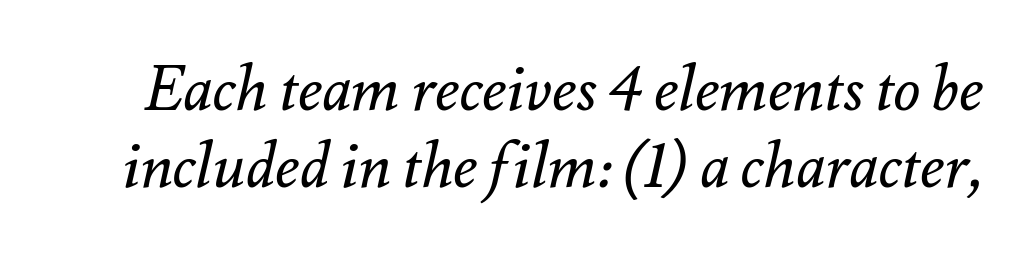
{"italic": "yes", "lean": "right", "slant_degrees": 12, "bold": "no", "weight": "regular", "width": "normal", "stroke_contrast": "medium", "x_height": "small", "monospaced": "no", "underline": "no", "line_spacing_ratio": 1.24, "letter_spacing": "normal", "letter_spacing_em": 0.0, "glyph_px": 62}
